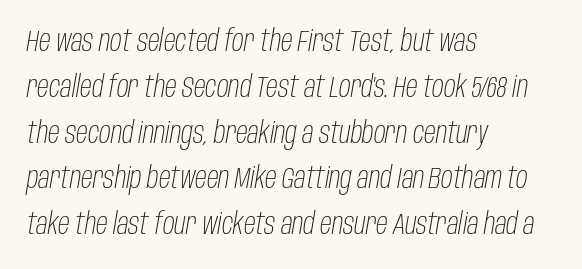
The face used here is proportionally spaced, like ordinary book or web type. This block has exactly the height ordinary leading produces. Words float on clear page, feet unadorned. Caption: standard tracking, unaltered. An italicized treatment has been applied to the whole sample.
